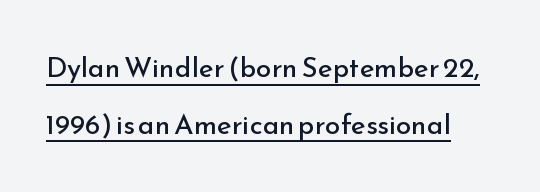
The specimen reads as upright at a glance. Unlike a traditional serif, this face leaves its strokes unadorned. Do the characters align in a grid? No, the font is proportional. Compared with a typical body face, this is equally light or lighter still.
